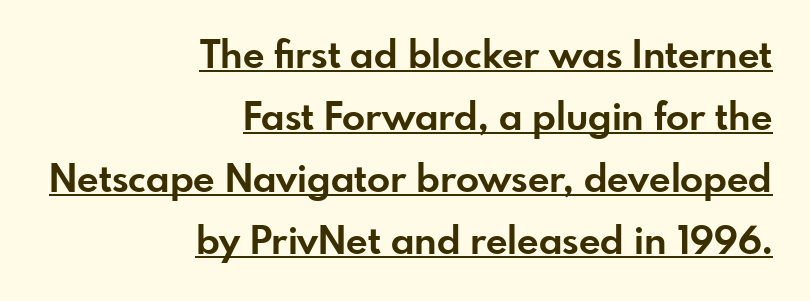
Ordinary non-slanted type is in use. What decoration does the sample have? An underline. Note the varied advance widths — an 'i' is clearly narrower than an 'm'. A sans-serif font was chosen for this passage.
